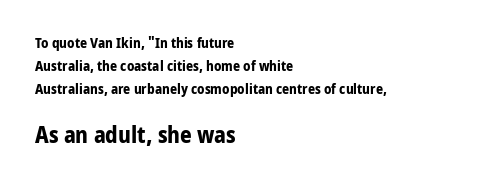
The image shows 23 px bold type, upright; set left-aligned, normal line spacing (1.64x), normal letter spacing, not underlined; the second (bottom) block is 1.64x larger.
